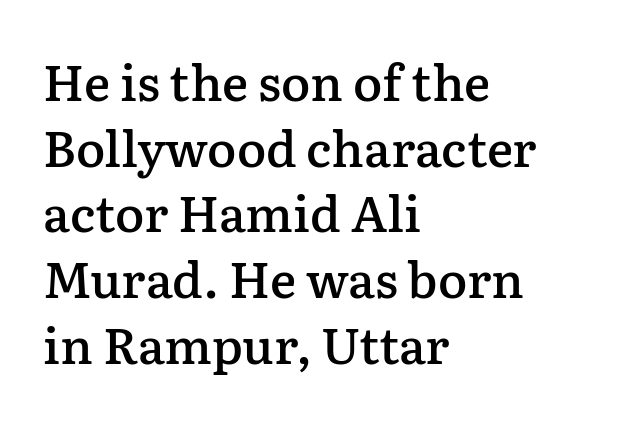
The image shows 49 px semibold serif type, upright; set left-aligned, normal line spacing (1.34x), normal letter spacing, not underlined; low stroke contrast and a medium x-height.
